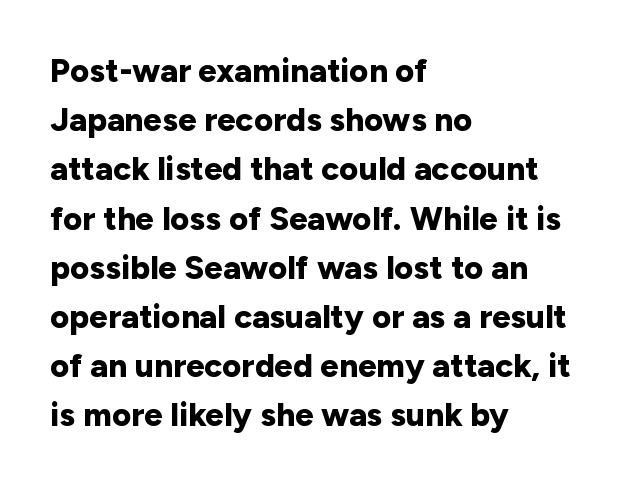
The passage shown is typed in a proportional face where columns would drift. This rendering features lettering with no underline. This sample uses an upright cut, with every glyph sitting square on the baseline. This sample uses a sans-serif face. The lines in this sample share a left origin and differ only in where they stop.
